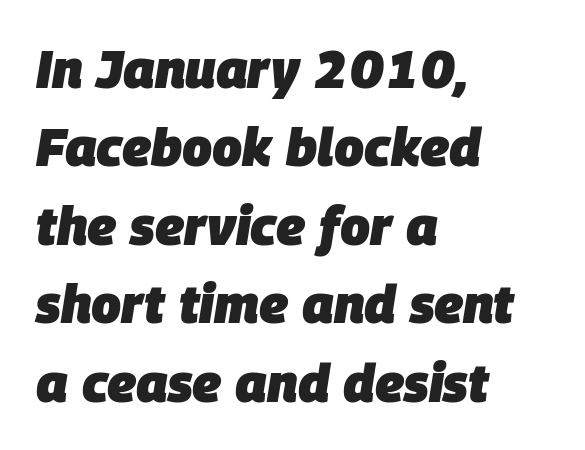
The image shows 53 px heavy type, italic (leaning right); set left-aligned, normal line spacing (1.48x), normal letter spacing, not underlined; low stroke contrast and a large x-height.
